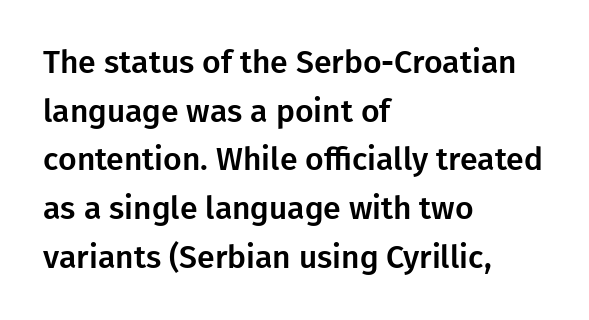
The image shows 32 px sans-serif type, upright; set left-aligned, normal line spacing (1.52x), normal letter spacing, not underlined; low stroke contrast and a medium x-height.
